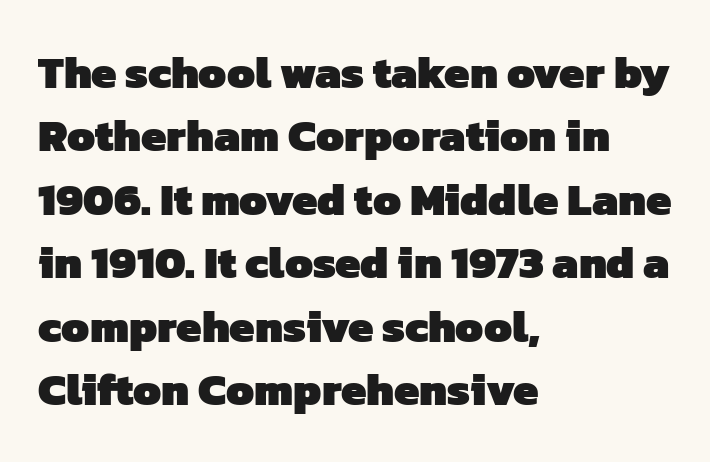
The image shows 45 px heavy sans-serif type; set left-aligned, normal line spacing (1.41x), normal letter spacing, not underlined; low stroke contrast and a medium x-height.
